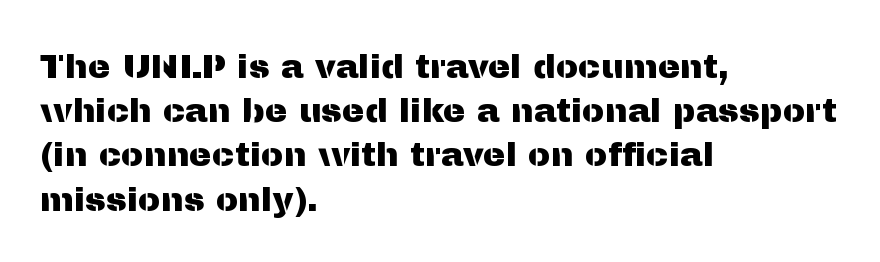
This sample uses a sans-serif face. The rendering anchors every line to the left-hand side. This sample uses plain, unmodified letter spacing. You can tell it's not italic because the verticals are truly vertical. Do the characters align in a grid? No, the font is proportional.
